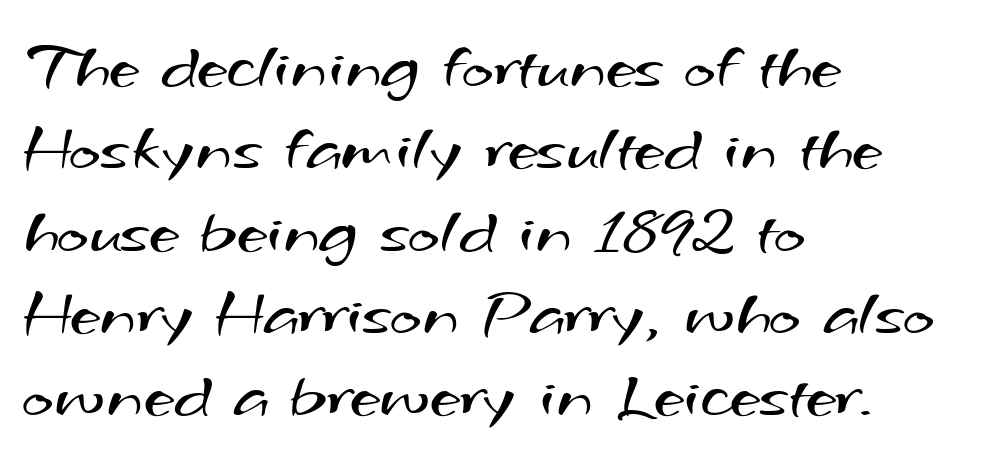
Observe the ordinary spacing: letters are neighbours, not strangers. Beneath every word, the page is bare. Here the designer chose a conventional face with non-uniform glyph widths. Font category for this specimen: sans-serif. Horizontally, the lines are justified to the leading edge only.
